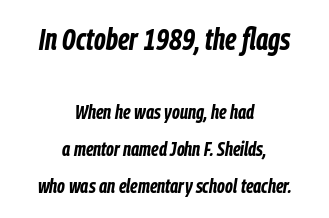
The image shows 30 px bold, condensed type, italic (leaning right); set centered, line spacing 1.84x, normal letter spacing, not underlined; the first (top) block is 1.5x larger; low stroke contrast and a medium x-height.
